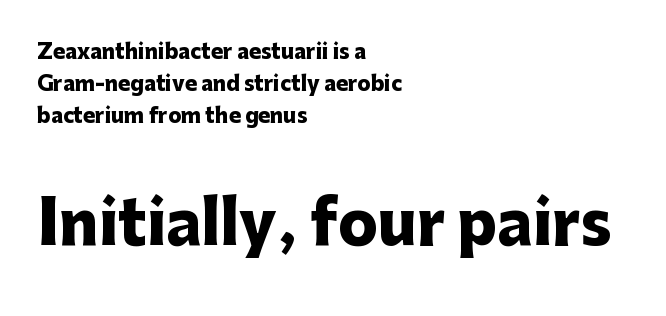
Between these two stacked blocks, the lower one wins on size. Notice how descenders clear the ascenders below comfortably — that's standard leading. Character widths vary here, with narrow letters taking less room than wide ones. A clean baseline with only descenders dipping below it. A dark, heavy texture on the line: the type is bold.
